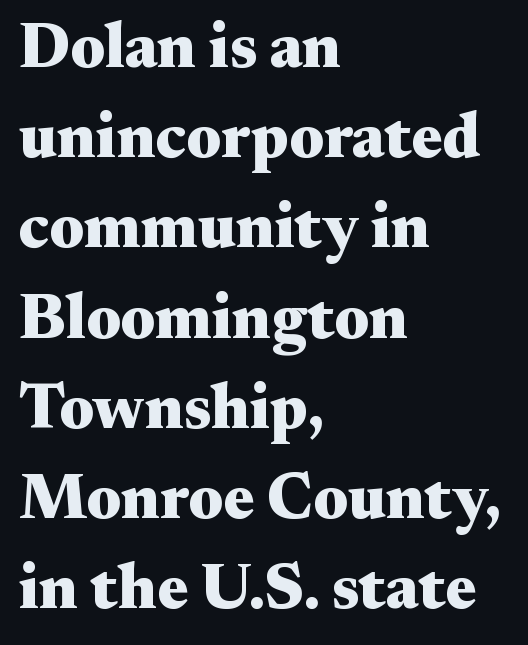
Q: Is the text bold? A: Yes.
Q: Is the text italic (slanted)? A: No, it is upright.
Q: Is the typeface a serif or a sans-serif typeface? A: Serif.
Q: Is the text underlined? A: No.
Q: How is the paragraph aligned? A: Left-aligned.
Q: Is the spacing between letters normal or unusually wide? A: Normal.
Q: Is the spacing between lines tight, normal or loose? A: Normal.
Q: Width (condensed, normal, or wide)? A: Wide.
Q: Stroke contrast? A: Medium.
Q: x-height? A: Small.
Q: Monospaced? A: No.
